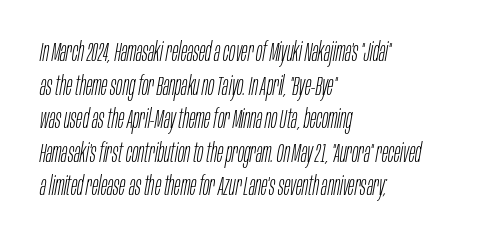
{"italic": "yes", "lean": "right", "slant_degrees": 10, "bold": "no", "underline": "no", "align": "left", "line_spacing": "normal", "line_spacing_ratio": 1.29, "letter_spacing": "normal", "letter_spacing_em": 0.0, "glyph_px": 26}
